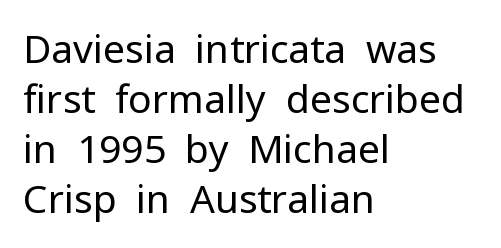
Q: Is the text bold? A: No.
Q: Is the text italic (slanted)? A: No, it is upright.
Q: Is the typeface a serif or a sans-serif typeface? A: Sans-serif.
Q: Is the text underlined? A: No.
Q: How is the paragraph aligned? A: Left-aligned.
Q: Is the spacing between letters normal or unusually wide? A: Normal.
Q: Is the spacing between lines tight, normal or loose? A: Normal.
Q: Width (condensed, normal, or wide)? A: Normal.
Q: Stroke contrast? A: Low.
Q: x-height? A: Medium.
Q: Monospaced? A: No.
